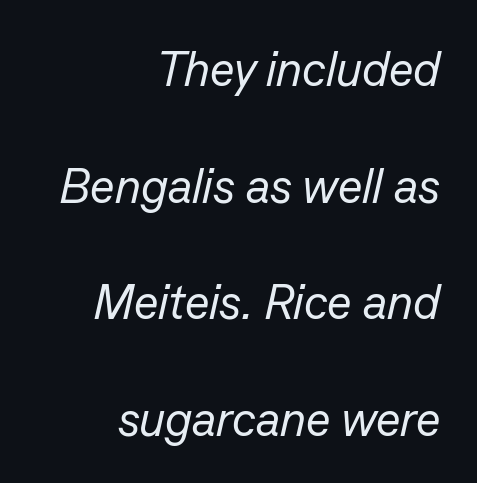
The image shows 48 px regular-weight type, italic (leaning right); set right-aligned, loose line spacing (2.43x), normal letter spacing, not underlined; low stroke contrast and a medium x-height.
